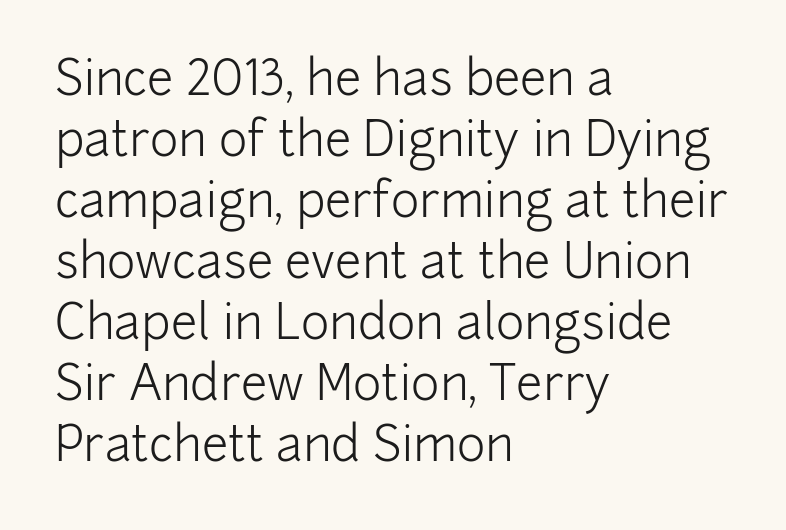
The image shows 48 px light sans-serif type, upright; set left-aligned, normal line spacing (1.27x), normal letter spacing, not underlined; low stroke contrast and a medium x-height.
